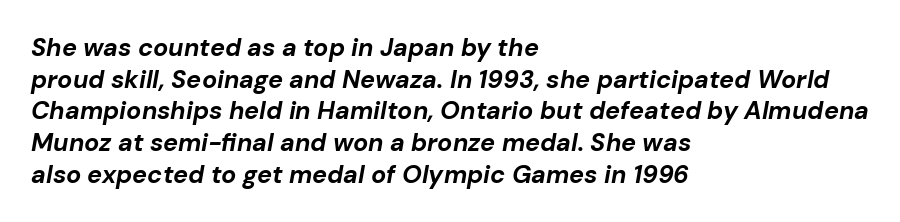
Q: Is the text bold? A: Yes.
Q: Is the text italic (slanted)? A: Yes, it leans right by about 10 degrees.
Q: Is the text underlined? A: No.
Q: How is the paragraph aligned? A: Left-aligned.
Q: Is the spacing between letters normal or unusually wide? A: Normal.
Q: Is the spacing between lines tight, normal or loose? A: Normal.
